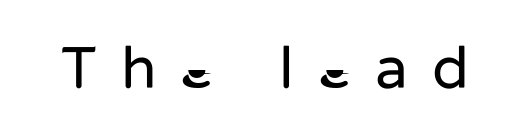
{"serif": "no", "italic": "no", "bold": "no", "weight": "regular", "width": "normal", "stroke_contrast": "low", "x_height": "medium", "monospaced": "no", "underline": "no", "letter_spacing": "wide", "letter_spacing_em": 0.4, "glyph_px": 60}
